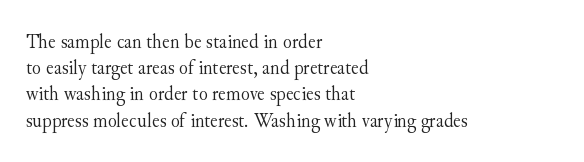
The image shows 21 px text type, upright; set left-aligned, normal line spacing (1.25x), normal letter spacing, not underlined.
